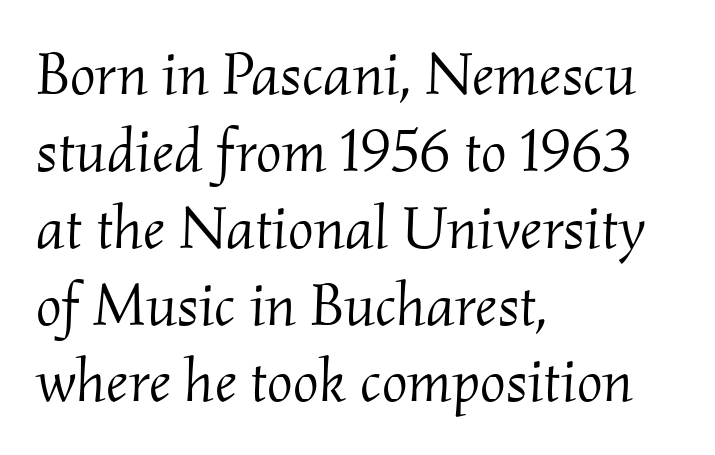
Posture: slanted. Check the space under the baseline: it is left empty. Look at the bottom of the vertical strokes: they flare into serifs here. Students, note that the glyphs here touch the page at normal intervals.
